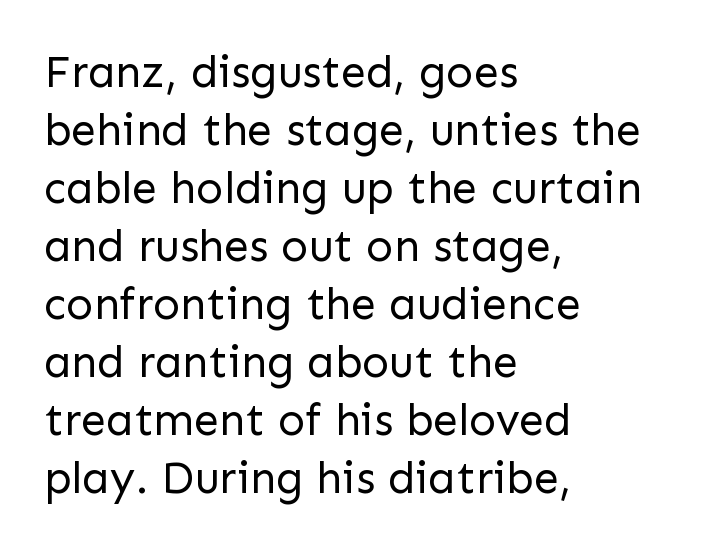
{"serif": "no", "italic": "no", "bold": "no", "weight": "regular", "width": "normal", "stroke_contrast": "low", "x_height": "medium", "monospaced": "no", "underline": "no", "align": "left", "line_spacing": "normal", "line_spacing_ratio": 1.29, "letter_spacing": "normal", "letter_spacing_em": 0.0, "glyph_px": 45}
